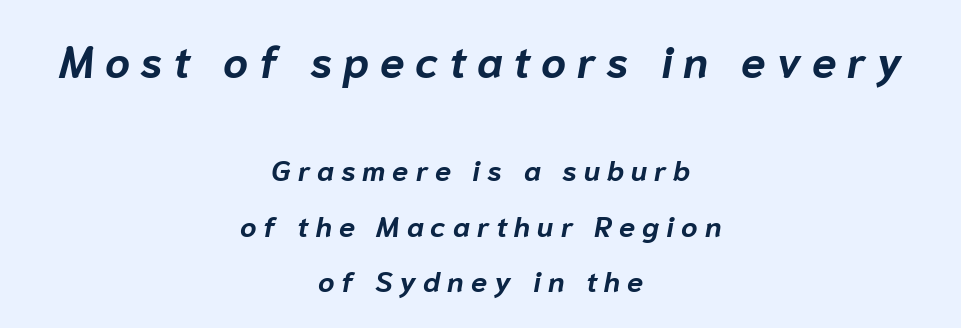
The image shows 44 px bold type, italic (leaning right); set centered, loose line spacing (1.91x), unusually wide letter spacing (+0.24 em), not underlined; the first (top) block is 1.52x larger; low stroke contrast and a medium x-height.
